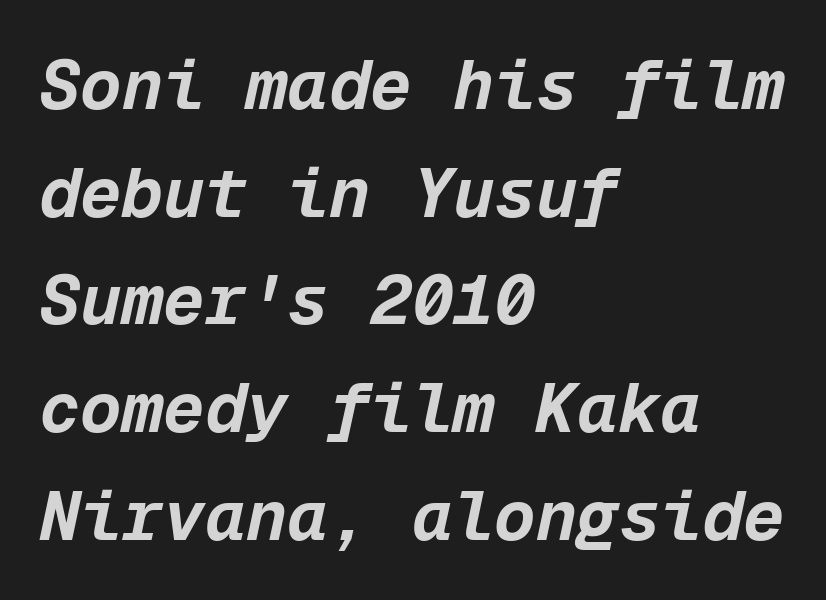
No word sits above an underline. The letterforms sit shoulder to shoulder at normal distance. Quick note: italic. Look at the stroke-to-counter ratio: heavy, a bold.
